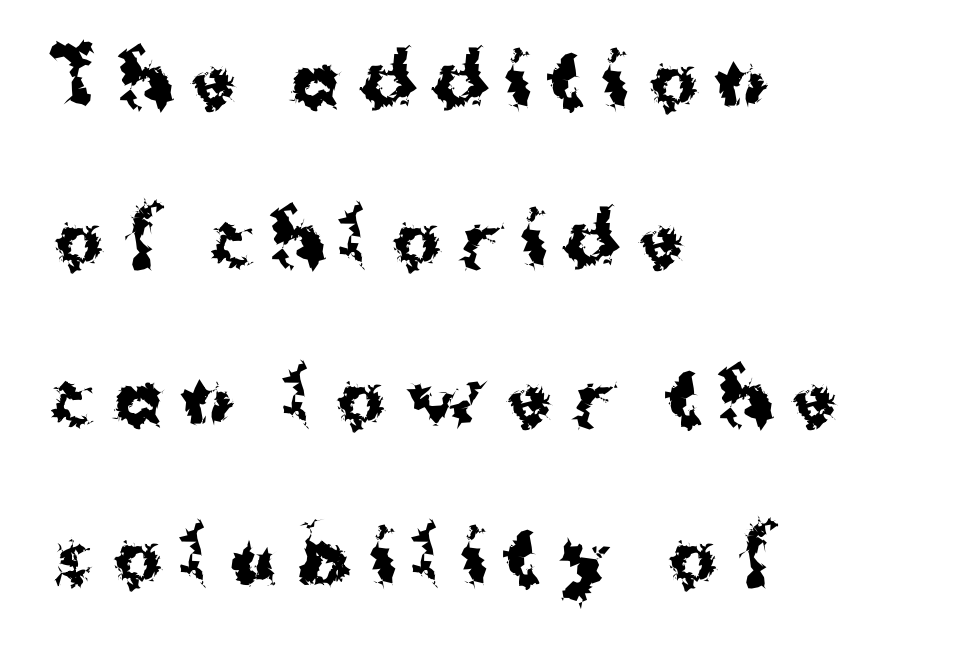
{"serif": "no", "italic": "no", "bold": "yes", "weight": "bold", "width": "normal", "stroke_contrast": "medium", "x_height": "medium", "monospaced": "no", "underline": "no", "align": "left", "line_spacing": "loose", "line_spacing_ratio": 2.21, "letter_spacing": "wide", "letter_spacing_em": 0.29, "glyph_px": 72}
